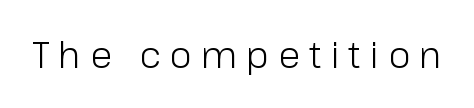
{"serif": "no", "italic": "no", "bold": "no", "weight": "light", "width": "normal", "stroke_contrast": "low", "x_height": "medium", "monospaced": "no", "underline": "no", "letter_spacing": "wide", "letter_spacing_em": 0.25, "glyph_px": 36}
